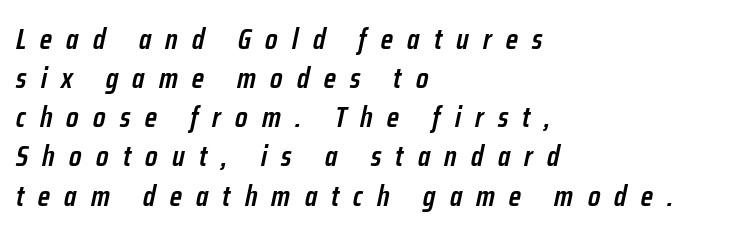
Each word looks stretched out because of the extra space between its letters. How would I describe the line gaps? Plain and ordinary. The gap between lines stays unmarked. Each letter keeps its own natural width here, so spacing adapts to shape. The characters look somewhat weighty, a semibold short of true bold.
